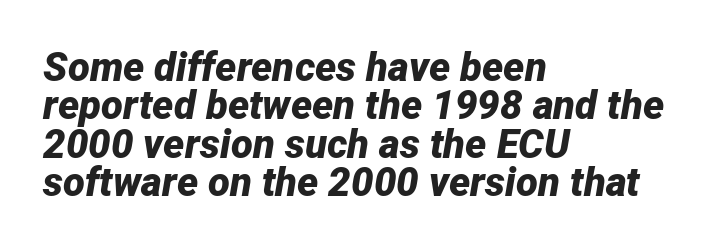
{"italic": "yes", "lean": "right", "slant_degrees": 12, "bold": "yes", "weight": "bold", "width": "normal", "stroke_contrast": "low", "x_height": "medium", "monospaced": "no", "underline": "no", "align": "left", "line_spacing": "tight", "line_spacing_ratio": 0.96, "letter_spacing": "normal", "letter_spacing_em": 0.0, "glyph_px": 40}
